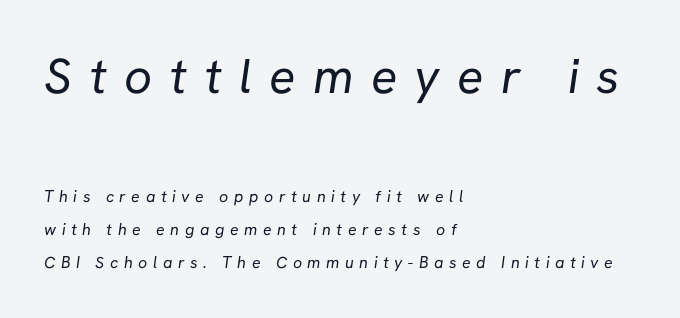
{"serif": "no", "bold": "no", "weight": "regular", "width": "normal", "stroke_contrast": "low", "x_height": "medium", "monospaced": "no", "underline": "no", "align": "left", "line_spacing": "loose", "line_spacing_ratio": 2.09, "letter_spacing": "wide", "letter_spacing_em": 0.35, "larger_block": "first", "size_ratio": 3.06, "glyph_px": 49}
